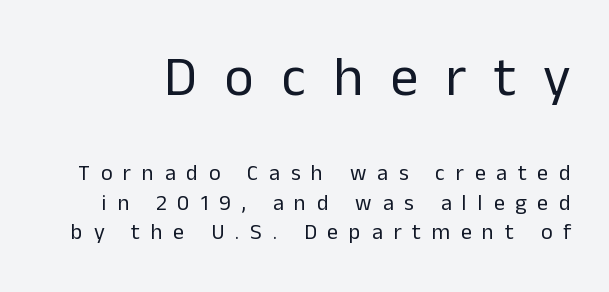
{"serif": "no", "italic": "no", "bold": "no", "weight": "regular", "width": "normal", "stroke_contrast": "low", "x_height": "medium", "monospaced": "no", "underline": "no", "line_spacing": "normal", "line_spacing_ratio": 1.33, "letter_spacing": "wide", "letter_spacing_em": 0.49, "larger_block": "first", "size_ratio": 2.55, "glyph_px": 56}
